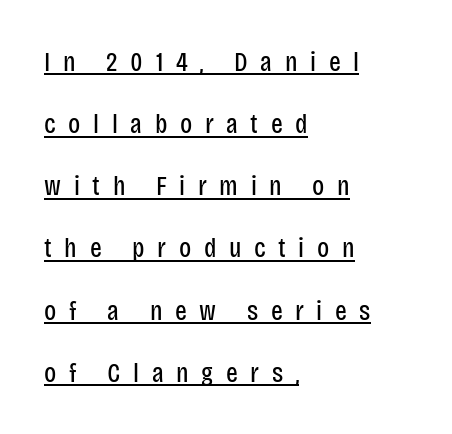
The image shows 28 px regular-weight, condensed sans-serif type, upright; set left-aligned, loose line spacing (2.22x), unusually wide letter spacing (+0.45 em), underlined; low stroke contrast and a large x-height.
